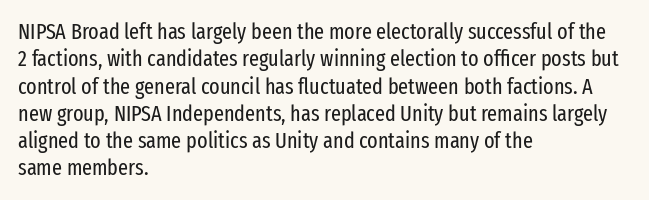
The image shows 22 px text type, upright; set left-aligned, line spacing 1.24x, normal letter spacing, not underlined.
